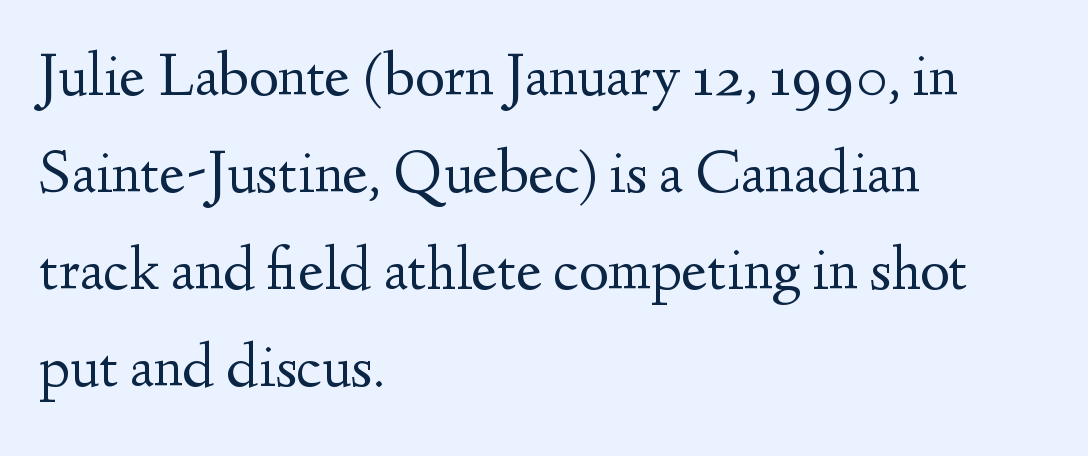
Q: Is the text bold? A: No.
Q: Is the text italic (slanted)? A: No, it is upright.
Q: Is the typeface a serif or a sans-serif typeface? A: Serif.
Q: Is the text underlined? A: No.
Q: How is the paragraph aligned? A: Left-aligned.
Q: Is the spacing between letters normal or unusually wide? A: Normal.
Q: Is the spacing between lines tight, normal or loose? A: Normal.
Q: Width (condensed, normal, or wide)? A: Normal.
Q: Stroke contrast? A: Medium.
Q: x-height? A: Small.
Q: Monospaced? A: No.
